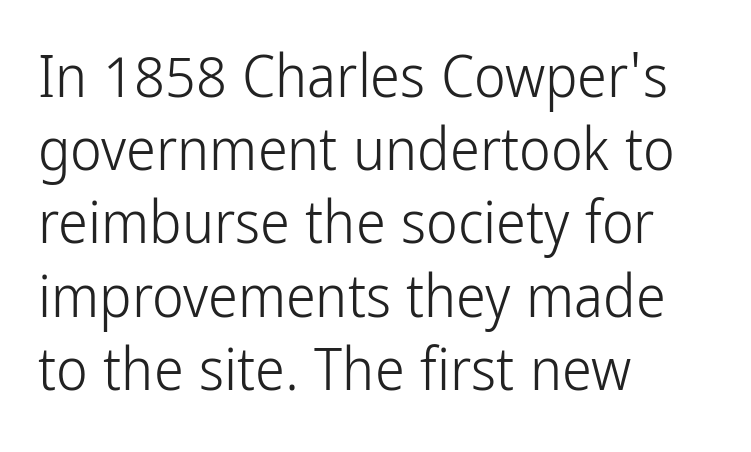
Q: Is the text bold? A: No.
Q: Is the text italic (slanted)? A: No, it is upright.
Q: Is the typeface a serif or a sans-serif typeface? A: Sans-serif.
Q: Is the text underlined? A: No.
Q: How is the paragraph aligned? A: Left-aligned.
Q: Is the spacing between letters normal or unusually wide? A: Normal.
Q: Width (condensed, normal, or wide)? A: Condensed.
Q: Stroke contrast? A: Low.
Q: x-height? A: Medium.
Q: Monospaced? A: No.
